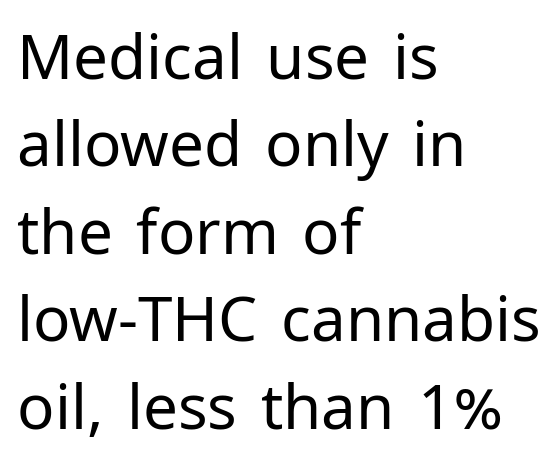
Descenders are the only things crossing below the line. What stands out about the letter spacing? Nothing — it is the standard amount. Rows of type keep a routine distance in the vertical direction. Visually the block forms a straight wall on the left and a jagged coastline on the right.
